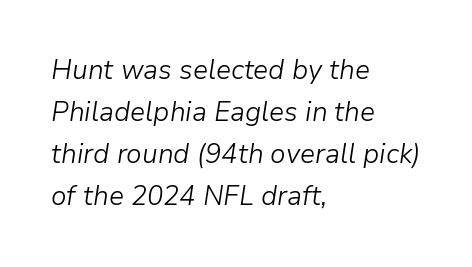
Q: Is the text bold? A: No.
Q: Is the text italic (slanted)? A: Yes, it leans right by about 9 degrees.
Q: Is the text underlined? A: No.
Q: How is the paragraph aligned? A: Left-aligned.
Q: Is the spacing between letters normal or unusually wide? A: Normal.
Q: Is the spacing between lines tight, normal or loose? A: Normal.
